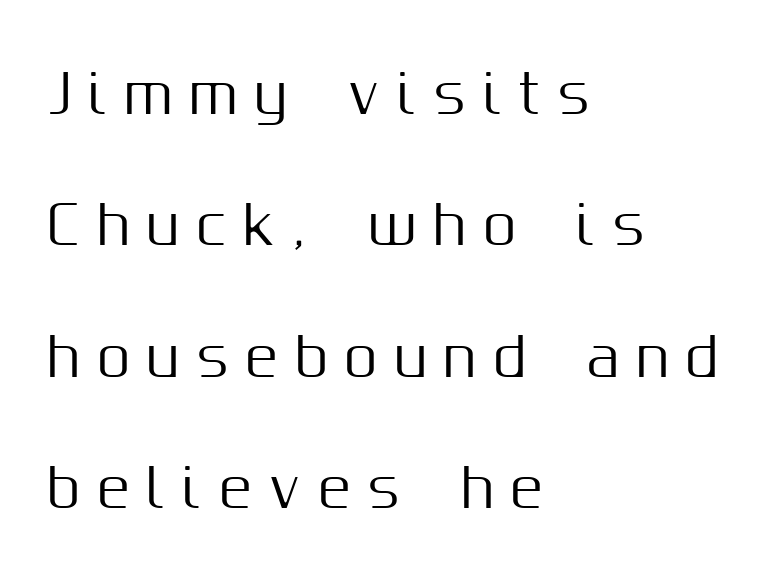
{"serif": "no", "italic": "no", "width": "normal", "stroke_contrast": "medium", "x_height": "medium", "monospaced": "no", "underline": "no", "align": "left", "line_spacing": "loose", "line_spacing_ratio": 2.48, "letter_spacing": "wide", "letter_spacing_em": 0.33, "glyph_px": 53}
